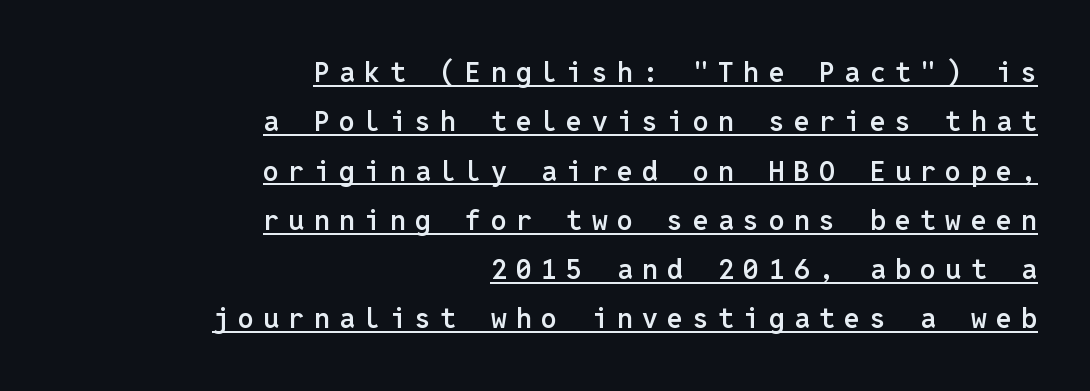
Q: Is the text bold? A: Semi-bold.
Q: Is the text italic (slanted)? A: No, it is upright.
Q: Is the typeface a serif or a sans-serif typeface? A: Sans-serif.
Q: Is the text underlined? A: Yes.
Q: How is the paragraph aligned? A: Right-aligned.
Q: Is the spacing between letters normal or unusually wide? A: Unusually wide.
Q: Width (condensed, normal, or wide)? A: Normal.
Q: Stroke contrast? A: Low.
Q: x-height? A: Medium.
Q: Monospaced? A: Yes.
